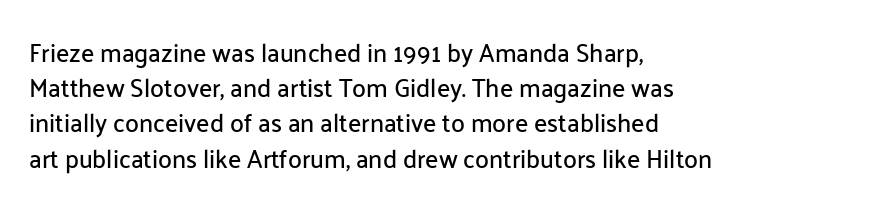
{"italic": "no", "underline": "no", "align": "left", "line_spacing": "normal", "line_spacing_ratio": 1.41, "letter_spacing": "normal", "letter_spacing_em": 0.0, "glyph_px": 25}
